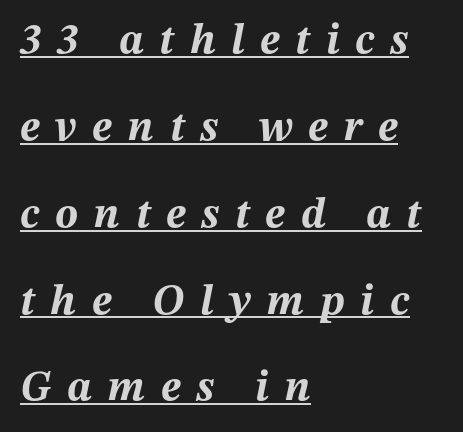
Every character sits at an angle, as italics do. What's the leading like? Stretched, with rows far apart. The passage shown is typed in a proportional face where columns would drift. Emphasis is given by a line drawn under the lettering. The face used here has the dense, thick strokes of a bold. The text block is weighted toward the left margin, trailing off unevenly rightward.
